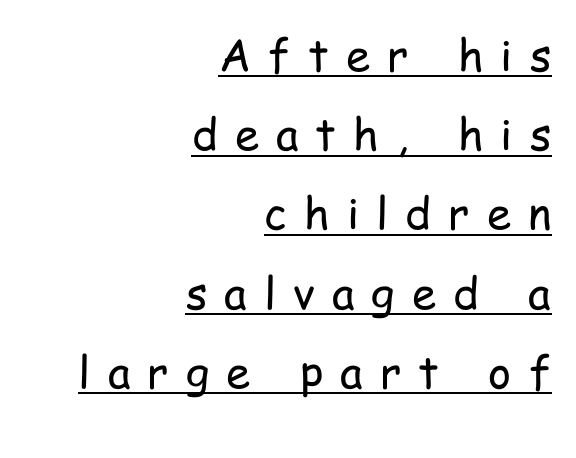
The image shows 44 px regular-weight, condensed sans-serif type, upright; set right-aligned, line spacing 1.8x, unusually wide letter spacing (+0.39 em), underlined; low stroke contrast and a medium x-height.
